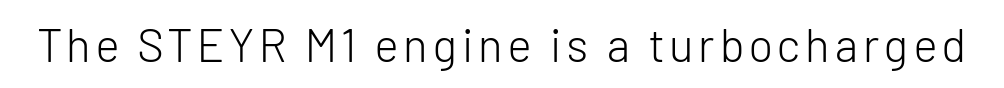
The passage shown is typed in a proportional face where columns would drift. The typography opts for an upright posture over an oblique one. Is this a sans? Yes — the strokes have no serifs. The foot of each line stays bare and open.
